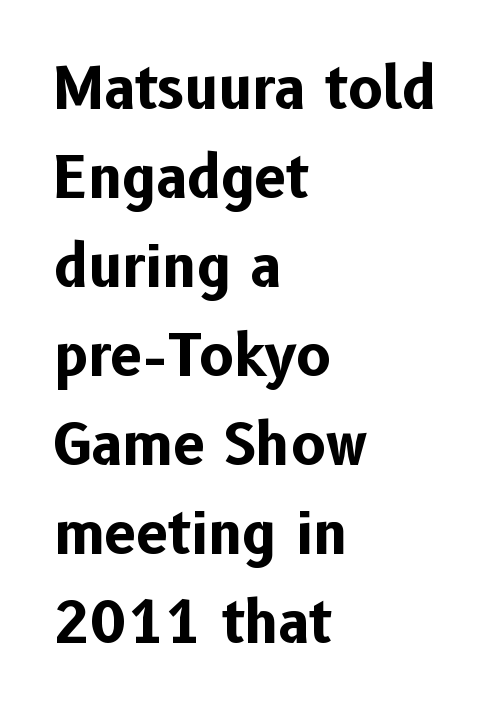
The image shows 57 px bold sans-serif type, upright; set left-aligned, normal line spacing (1.56x), normal letter spacing, not underlined; low stroke contrast and a medium x-height.
